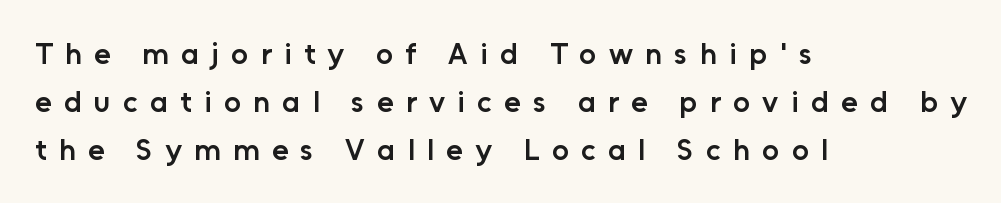
Q: Is the text bold? A: Semi-bold.
Q: Is the text italic (slanted)? A: No, it is upright.
Q: Is the typeface a serif or a sans-serif typeface? A: Sans-serif.
Q: Is the text underlined? A: No.
Q: How is the paragraph aligned? A: Left-aligned.
Q: Is the spacing between letters normal or unusually wide? A: Unusually wide.
Q: Is the spacing between lines tight, normal or loose? A: Normal.
Q: Width (condensed, normal, or wide)? A: Normal.
Q: Stroke contrast? A: Low.
Q: x-height? A: Medium.
Q: Monospaced? A: No.
